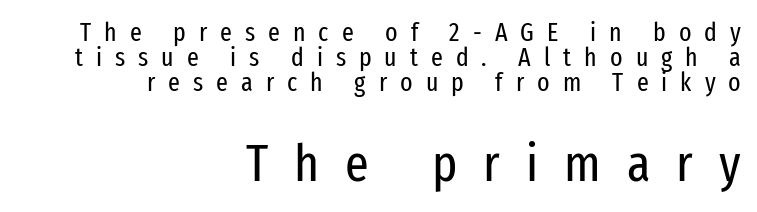
The image shows 52 px regular-weight, condensed sans-serif type, upright; set right-aligned, tight line spacing (0.96x), unusually wide letter spacing (+0.5 em), not underlined; the second (bottom) block is 2.0x larger; low stroke contrast and a medium x-height.
